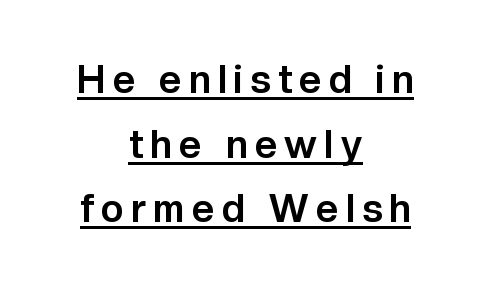
{"serif": "no", "italic": "no", "bold": "yes", "weight": "bold", "width": "normal", "stroke_contrast": "low", "x_height": "medium", "monospaced": "no", "underline": "yes", "align": "center", "line_spacing": "normal", "line_spacing_ratio": 1.66, "glyph_px": 39}
